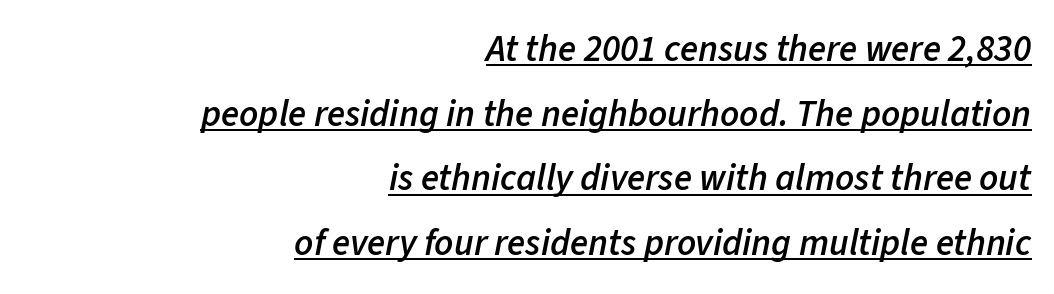
The image shows 37 px semibold type, italic (leaning right); set right-aligned, line spacing 1.75x, normal letter spacing, underlined; low stroke contrast and a medium x-height.
